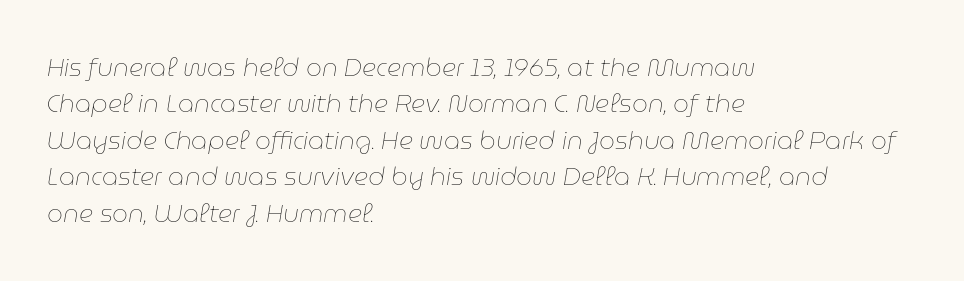
{"italic": "yes", "lean": "right", "slant_degrees": 9, "bold": "no", "underline": "no", "align": "left", "line_spacing": "normal", "line_spacing_ratio": 1.46, "letter_spacing": "normal", "letter_spacing_em": 0.0, "glyph_px": 25}
